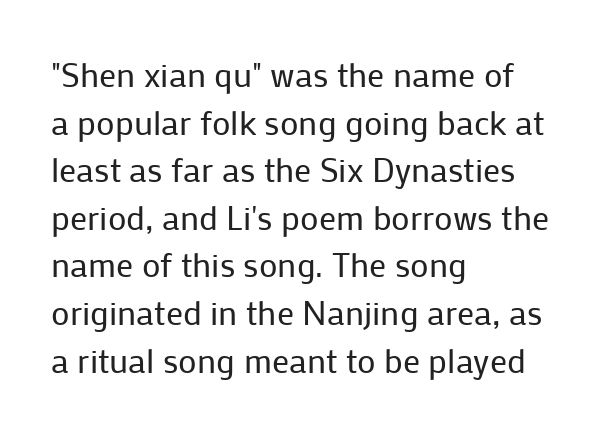
Check the space under the baseline: it is left empty. Weight: not bold — regular or lighter. Proportional: the letters do not fall into vertical columns. If you drew a line through each stem, it would be perfectly vertical. The letters sit at their default tracking, neither squeezed nor spread. Summary of vertical rhythm: regular, with standard interline spacing.
